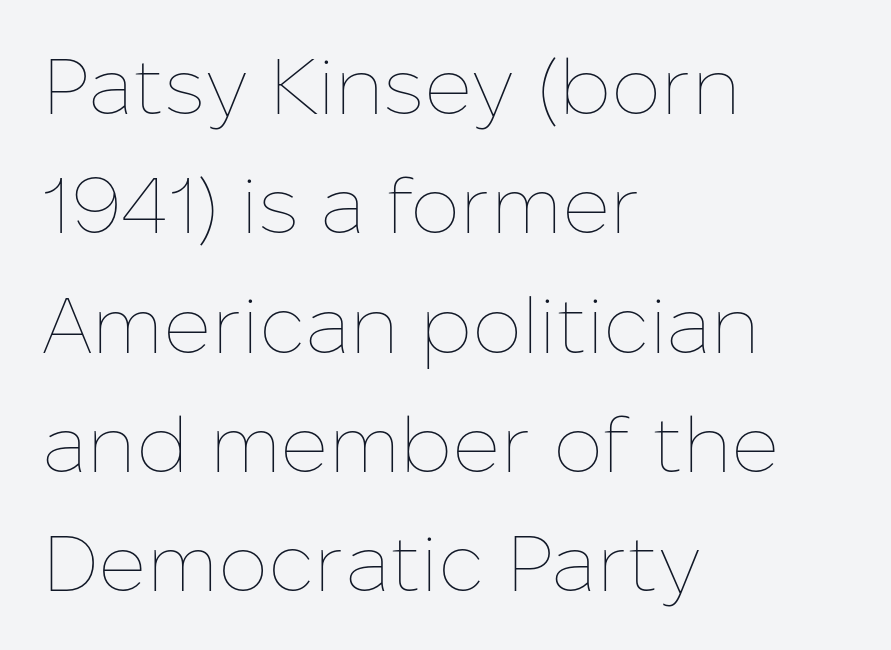
{"italic": "no", "bold": "no", "weight": "thin", "width": "normal", "stroke_contrast": "low", "x_height": "medium", "monospaced": "no", "underline": "no", "align": "left", "line_spacing": "normal", "line_spacing_ratio": 1.51, "letter_spacing": "normal", "letter_spacing_em": 0.0, "glyph_px": 79}
